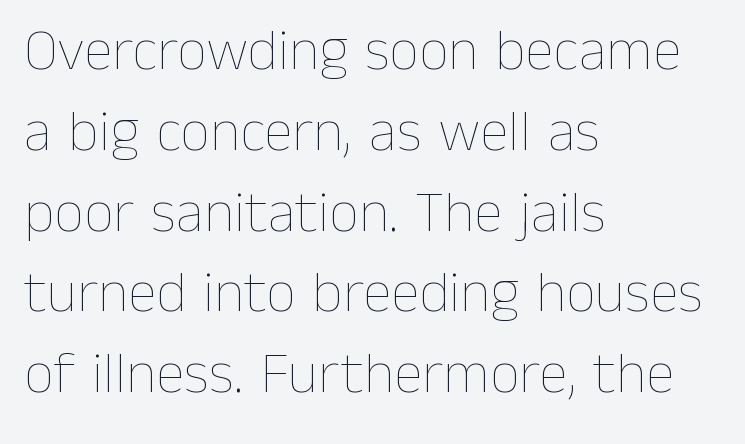
{"italic": "no", "bold": "no", "weight": "thin", "width": "normal", "stroke_contrast": "low", "x_height": "medium", "monospaced": "no", "underline": "no", "align": "left", "line_spacing": "normal", "line_spacing_ratio": 1.37, "letter_spacing": "normal", "letter_spacing_em": 0.0, "glyph_px": 59}
